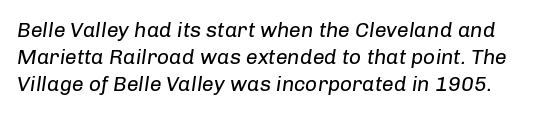
{"italic": "yes", "lean": "right", "slant_degrees": 8, "bold": "no", "underline": "no", "line_spacing": "normal", "line_spacing_ratio": 1.28, "letter_spacing": "normal", "letter_spacing_em": 0.0, "glyph_px": 21}
